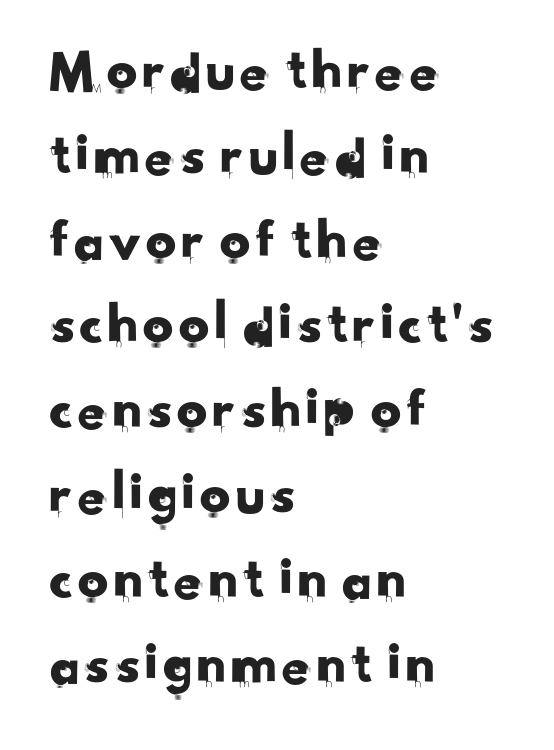
Has an underline been added? It has not. Regarding serifs, this sample does without them. These lines stack with their left ends in a neat column. What stands out about the letter spacing? Nothing — it is the standard amount. A typesetter would call this leading conventional body-copy spacing. Character widths vary here, with narrow letters taking less room than wide ones.
